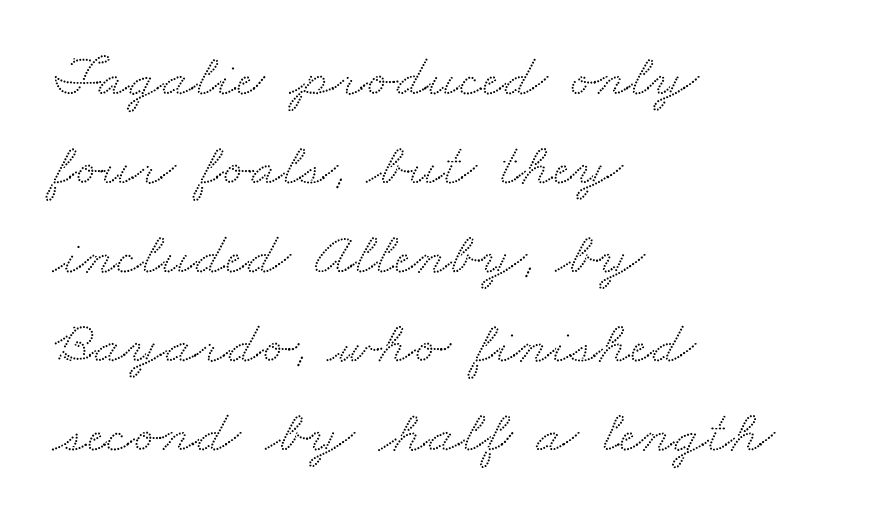
{"serif": "yes", "width": "wide", "stroke_contrast": "medium", "x_height": "small", "monospaced": "no", "underline": "no", "align": "left", "line_spacing": "normal", "line_spacing_ratio": 1.46, "letter_spacing": "normal", "letter_spacing_em": 0.0, "glyph_px": 61}
